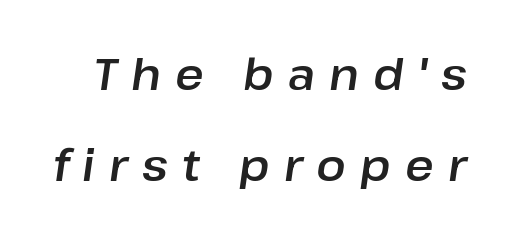
Q: Is the text italic (slanted)? A: Yes, it leans right by about 8 degrees.
Q: Is the text underlined? A: No.
Q: Is the spacing between letters normal or unusually wide? A: Unusually wide.
Q: Is the spacing between lines tight, normal or loose? A: Loose.
Q: Width (condensed, normal, or wide)? A: Normal.
Q: Stroke contrast? A: Low.
Q: x-height? A: Medium.
Q: Monospaced? A: No.
